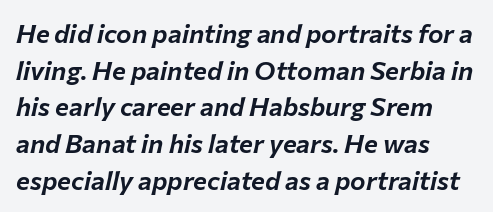
Compared with typical body copy, the letter spacing here is the same. Rows of type keep a routine distance in the vertical direction. Yep, that's italic — everything's leaning. These lines stack with their left ends in a neat column. Just letters on the line, the space beneath them empty.
